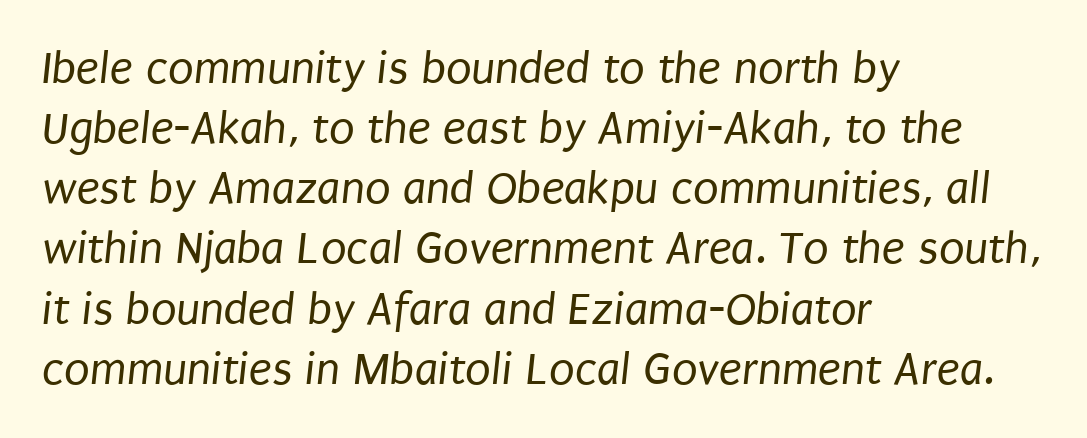
Q: Is the text bold? A: No.
Q: Is the typeface a serif or a sans-serif typeface? A: Sans-serif.
Q: Is the text underlined? A: No.
Q: How is the paragraph aligned? A: Left-aligned.
Q: Is the spacing between letters normal or unusually wide? A: Normal.
Q: Is the spacing between lines tight, normal or loose? A: Normal.
Q: Width (condensed, normal, or wide)? A: Condensed.
Q: Stroke contrast? A: Low.
Q: x-height? A: Large.
Q: Monospaced? A: No.
